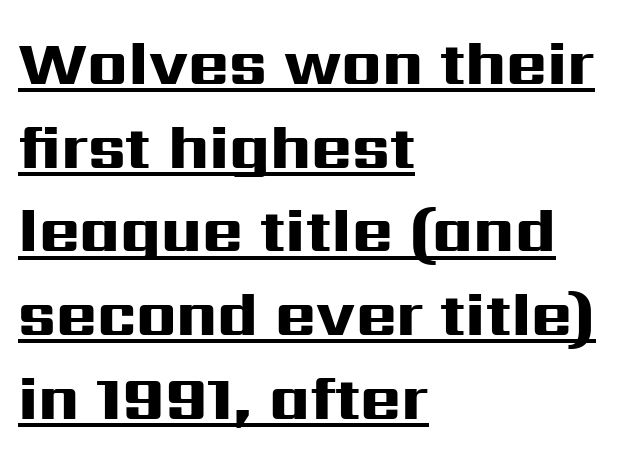
{"serif": "no", "italic": "no", "bold": "yes", "weight": "heavy", "width": "wide", "stroke_contrast": "high", "x_height": "medium", "monospaced": "no", "underline": "yes", "align": "left", "line_spacing": "normal", "line_spacing_ratio": 1.35, "letter_spacing": "normal", "letter_spacing_em": 0.0, "glyph_px": 62}
